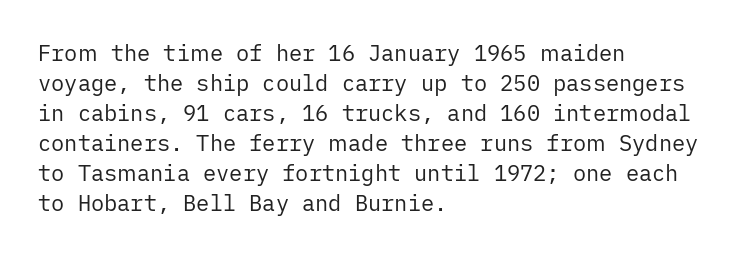
Q: Is the text bold? A: No.
Q: Is the text italic (slanted)? A: No, it is upright.
Q: Is the text underlined? A: No.
Q: How is the paragraph aligned? A: Left-aligned.
Q: Is the spacing between letters normal or unusually wide? A: Normal.
Q: Is the spacing between lines tight, normal or loose? A: Normal.
